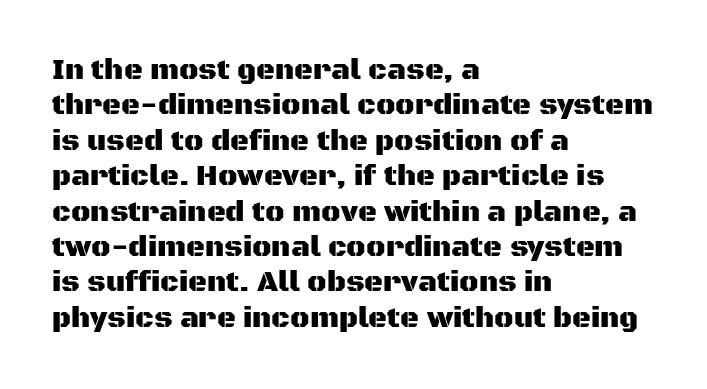
Students, note that the glyphs here touch the page at normal intervals. These lines are set flush left with a ragged right edge. Beneath every word, the page is bare. The axis of the letterforms is exactly vertical.
